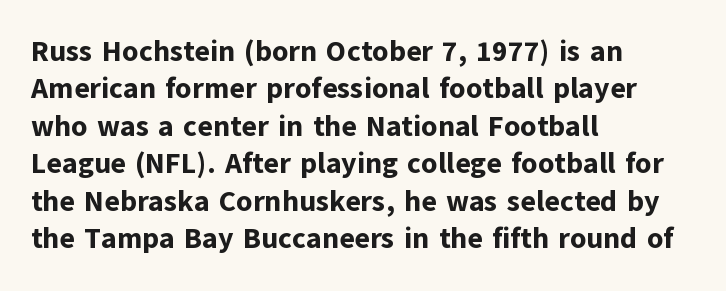
Reading down the block, your eye returns to a fixed left position each line. Vertically, the passage feels balanced, rows spaced as you'd expect. Character widths vary here, with narrow letters taking less room than wide ones. These lines keep a tight, regular rhythm from letter to letter. The typeface chosen for these lines omits serifs. Decoration check: the copy has no underline.
